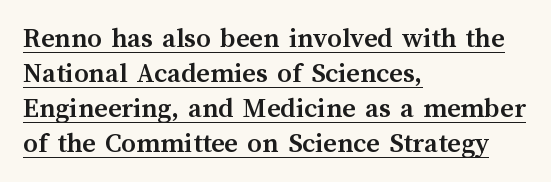
{"italic": "no", "bold": "yes", "weight": "semibold", "width": "normal", "stroke_contrast": "medium", "x_height": "medium", "monospaced": "no", "underline": "yes", "align": "left", "line_spacing_ratio": 1.21, "letter_spacing": "normal", "letter_spacing_em": 0.0, "glyph_px": 29}
